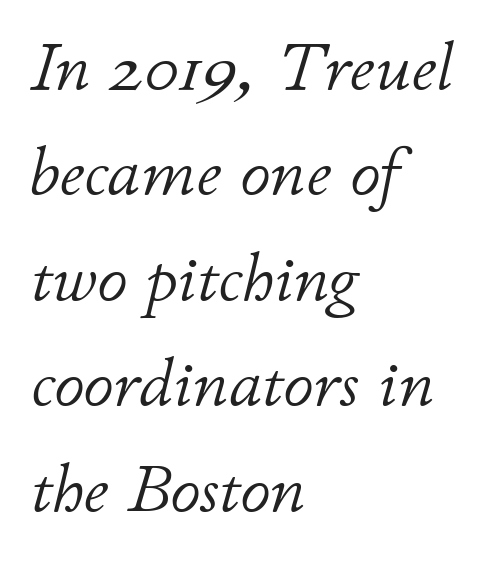
The image shows 68 px light type, italic (leaning right); set left-aligned, normal line spacing (1.55x), normal letter spacing, not underlined; low stroke contrast and a small x-height.
